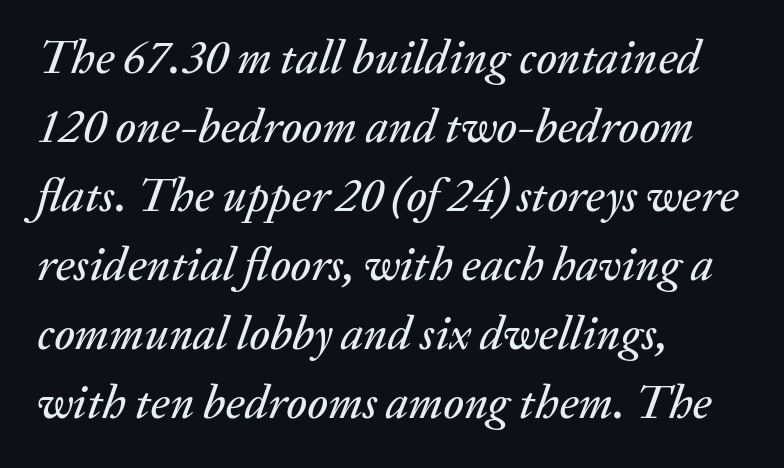
The image shows 47 px text type, italic (leaning right); set left-aligned, normal line spacing (1.47x), normal letter spacing, not underlined; medium stroke contrast and a medium x-height.
